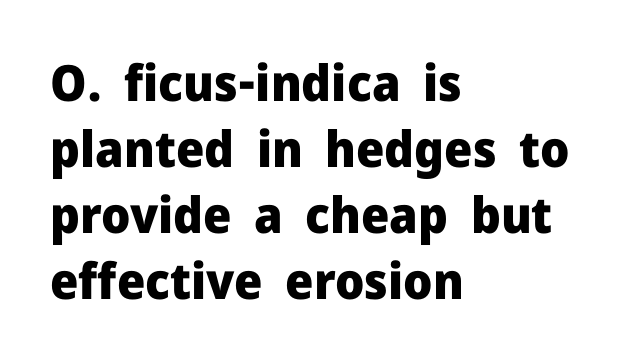
{"serif": "no", "italic": "no", "bold": "yes", "weight": "heavy", "width": "normal", "stroke_contrast": "low", "x_height": "medium", "monospaced": "no", "underline": "no", "align": "left", "line_spacing": "normal", "line_spacing_ratio": 1.32, "letter_spacing": "normal", "letter_spacing_em": 0.0, "glyph_px": 50}
